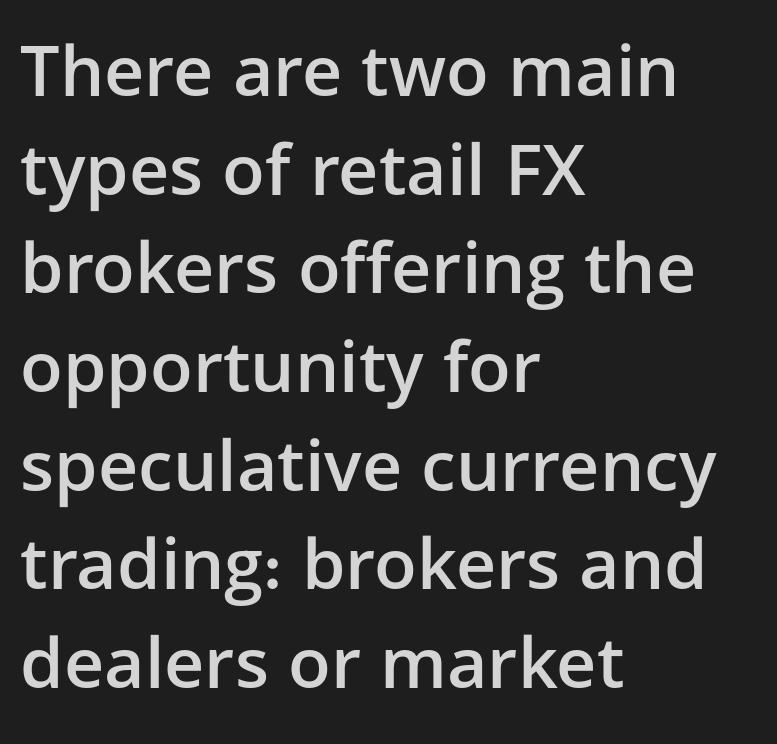
Q: Is the text bold? A: Semi-bold.
Q: Is the text italic (slanted)? A: No, it is upright.
Q: Is the typeface a serif or a sans-serif typeface? A: Sans-serif.
Q: Is the text underlined? A: No.
Q: How is the paragraph aligned? A: Left-aligned.
Q: Is the spacing between letters normal or unusually wide? A: Normal.
Q: Is the spacing between lines tight, normal or loose? A: Normal.
Q: Width (condensed, normal, or wide)? A: Normal.
Q: Stroke contrast? A: Low.
Q: x-height? A: Medium.
Q: Monospaced? A: No.
